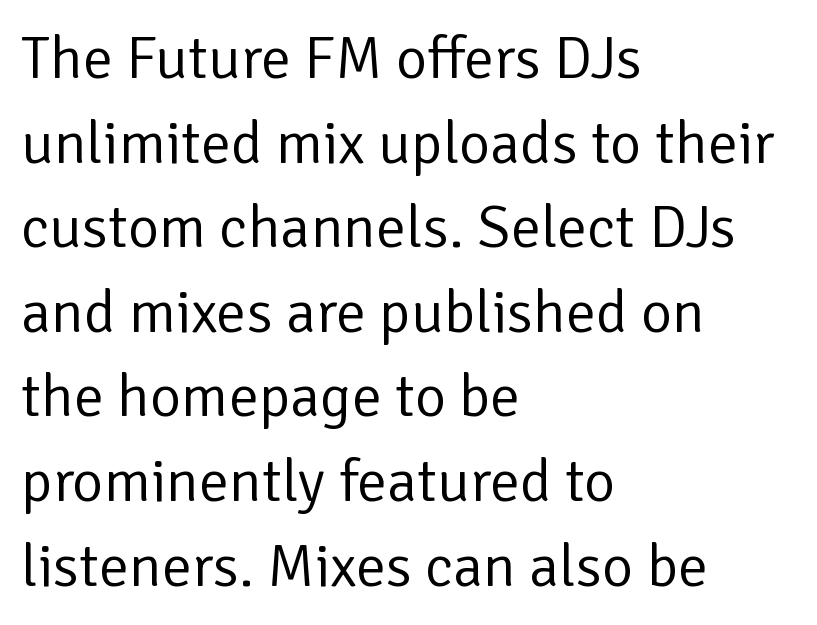
The image shows 60 px regular-weight sans-serif type, upright; set left-aligned, normal line spacing (1.41x), normal letter spacing, not underlined; low stroke contrast and a medium x-height.
